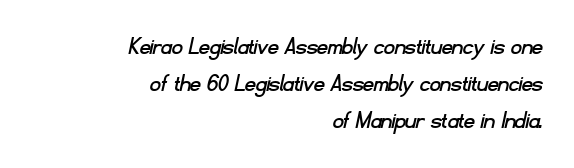
The vertical gap from one line to the next is medium. Each row of text sits above clean, open space. This sample is right-justified, so line beginnings fall wherever the words allow. Short note: letters normally spaced.
